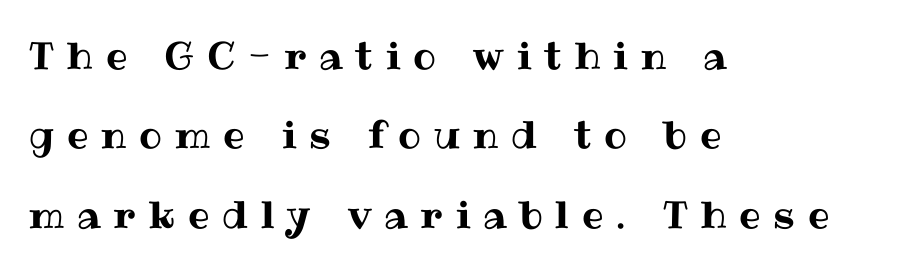
{"italic": "no", "width": "normal", "stroke_contrast": "medium", "x_height": "medium", "monospaced": "no", "underline": "no", "align": "left", "line_spacing": "loose", "line_spacing_ratio": 2.09, "letter_spacing": "wide", "letter_spacing_em": 0.34, "glyph_px": 38}
